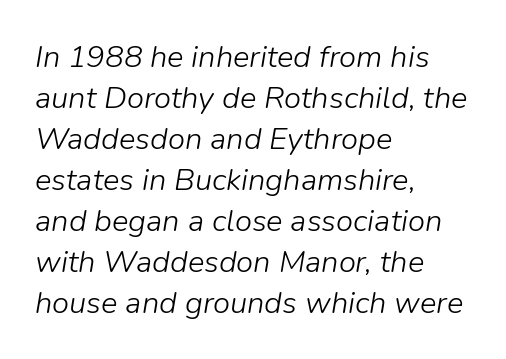
The image shows 31 px light type, italic (leaning right); set left-aligned, normal line spacing (1.32x), normal letter spacing, not underlined; low stroke contrast and a medium x-height.
